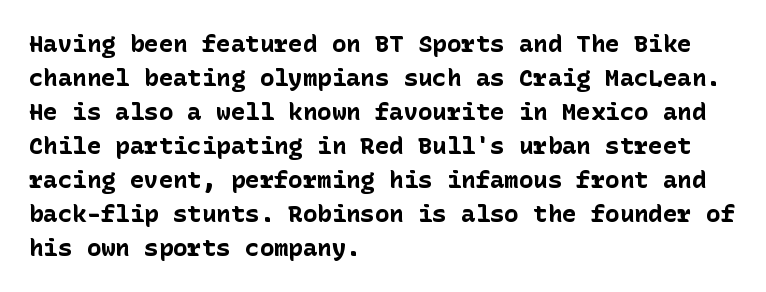
{"italic": "no", "bold": "yes", "underline": "no", "align": "left", "line_spacing": "normal", "line_spacing_ratio": 1.42, "letter_spacing": "normal", "letter_spacing_em": 0.0, "glyph_px": 24}
